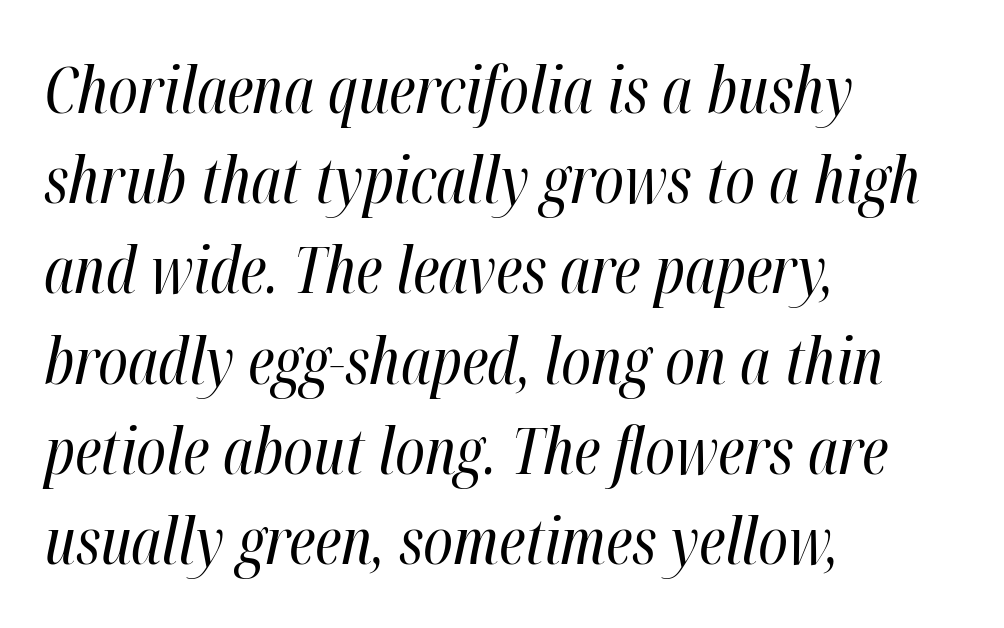
{"italic": "yes", "lean": "right", "slant_degrees": 12, "bold": "no", "weight": "regular", "width": "condensed", "stroke_contrast": "high", "x_height": "medium", "monospaced": "no", "underline": "no", "align": "left", "line_spacing": "normal", "line_spacing_ratio": 1.41, "letter_spacing": "normal", "letter_spacing_em": 0.0, "glyph_px": 64}
